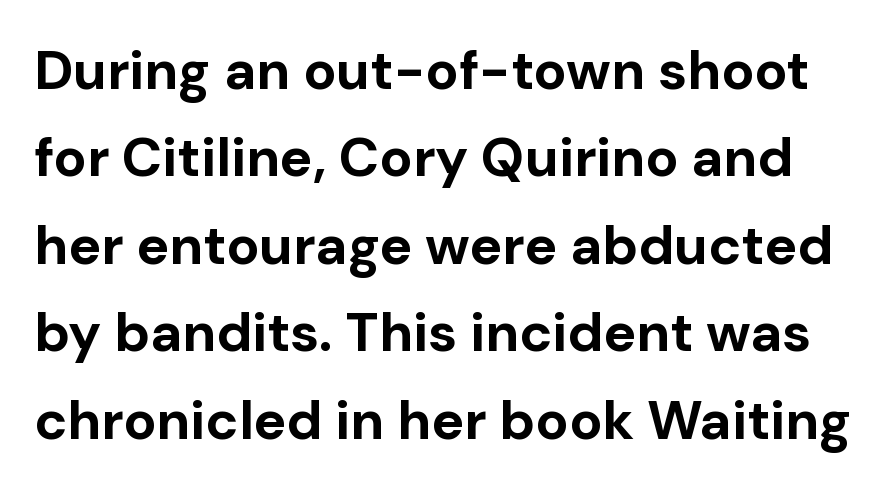
Q: Is the text bold? A: Yes.
Q: Is the text italic (slanted)? A: No, it is upright.
Q: Is the typeface a serif or a sans-serif typeface? A: Sans-serif.
Q: Is the text underlined? A: No.
Q: Is the spacing between letters normal or unusually wide? A: Normal.
Q: Is the spacing between lines tight, normal or loose? A: Normal.
Q: Width (condensed, normal, or wide)? A: Normal.
Q: Stroke contrast? A: Low.
Q: x-height? A: Medium.
Q: Monospaced? A: No.
